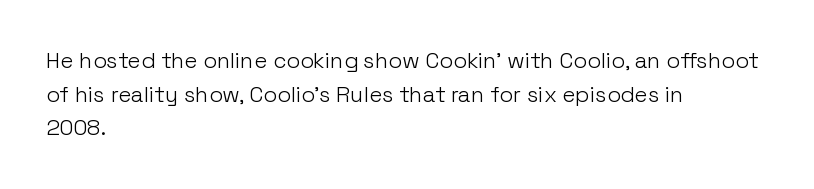
Q: Is the text bold? A: No.
Q: Is the text italic (slanted)? A: No, it is upright.
Q: Is the text underlined? A: No.
Q: How is the paragraph aligned? A: Left-aligned.
Q: Is the spacing between letters normal or unusually wide? A: Normal.
Q: Is the spacing between lines tight, normal or loose? A: Normal.
